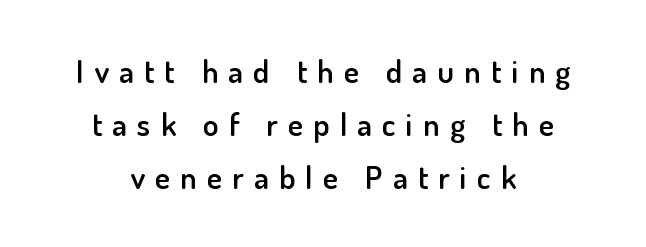
The image shows 32 px semibold sans-serif type, upright; set centered, normal line spacing (1.65x), unusually wide letter spacing (+0.32 em), not underlined; low stroke contrast and a small x-height.
